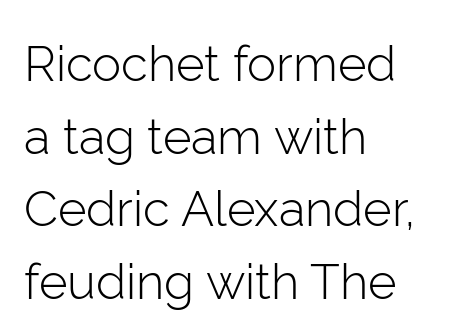
Q: Is the text bold? A: No.
Q: Is the text italic (slanted)? A: No, it is upright.
Q: Is the typeface a serif or a sans-serif typeface? A: Sans-serif.
Q: Is the text underlined? A: No.
Q: How is the paragraph aligned? A: Left-aligned.
Q: Is the spacing between letters normal or unusually wide? A: Normal.
Q: Is the spacing between lines tight, normal or loose? A: Normal.
Q: Width (condensed, normal, or wide)? A: Normal.
Q: Stroke contrast? A: Low.
Q: x-height? A: Medium.
Q: Monospaced? A: No.
